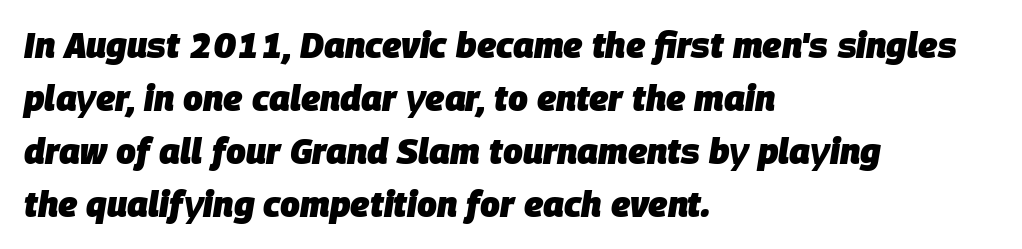
{"italic": "yes", "lean": "right", "slant_degrees": 9, "bold": "yes", "weight": "heavy", "width": "normal", "stroke_contrast": "low", "x_height": "large", "monospaced": "no", "underline": "no", "align": "left", "line_spacing": "normal", "line_spacing_ratio": 1.51, "letter_spacing": "normal", "letter_spacing_em": 0.0, "glyph_px": 35}
